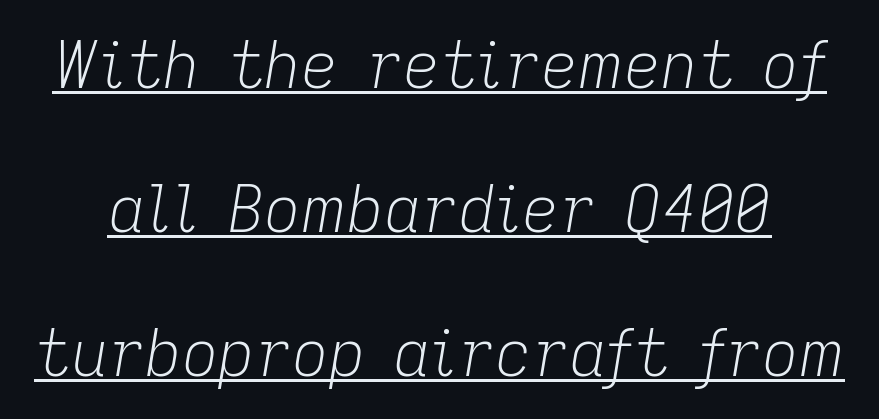
The image shows 64 px light type, italic (leaning right); set loose line spacing (2.25x), normal letter spacing, underlined; low stroke contrast and a medium x-height.
